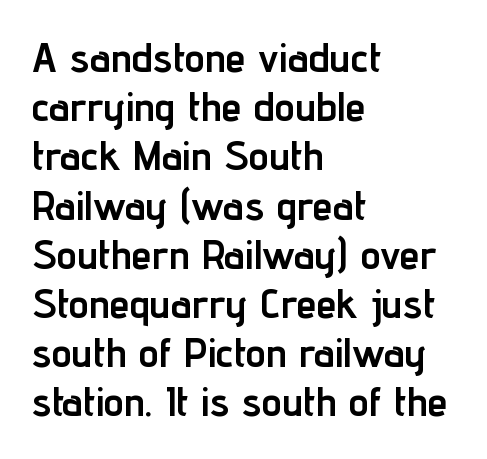
Bold? Absolutely — the strokes are thick and heavy. Where is the straight margin? On the left. The glyphs are unaccompanied by any horizontal stroke below them. Upright lettering throughout.
